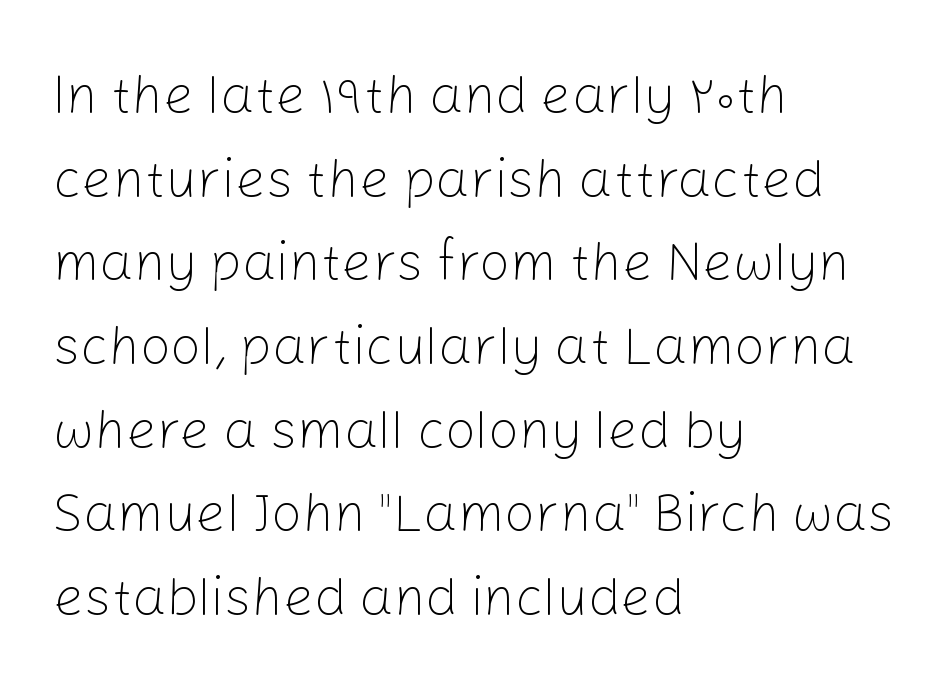
The image shows 54 px light sans-serif type, upright; set left-aligned, normal line spacing (1.55x), normal letter spacing, not underlined; low stroke contrast and a medium x-height.
